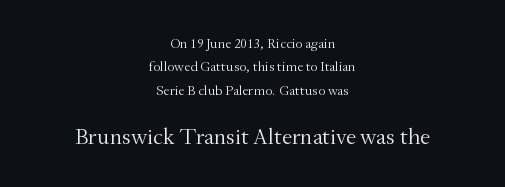
The image shows 23 px text type, upright; set centered, normal line spacing (1.67x), normal letter spacing, not underlined; the second (bottom) block is 1.64x larger.
